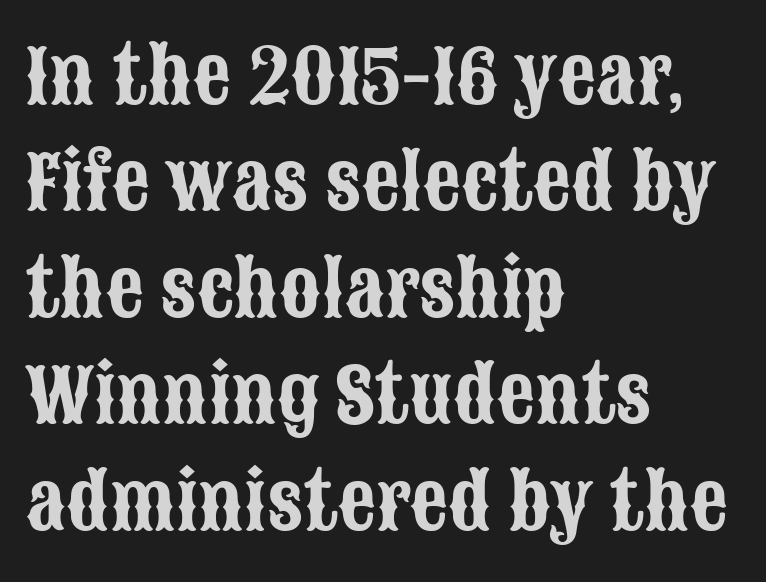
Q: Is the text italic (slanted)? A: No, it is upright.
Q: Is the typeface a serif or a sans-serif typeface? A: Sans-serif.
Q: Is the text underlined? A: No.
Q: How is the paragraph aligned? A: Left-aligned.
Q: Is the spacing between letters normal or unusually wide? A: Normal.
Q: Is the spacing between lines tight, normal or loose? A: Normal.
Q: Width (condensed, normal, or wide)? A: Condensed.
Q: Stroke contrast? A: Low.
Q: x-height? A: Large.
Q: Monospaced? A: No.
